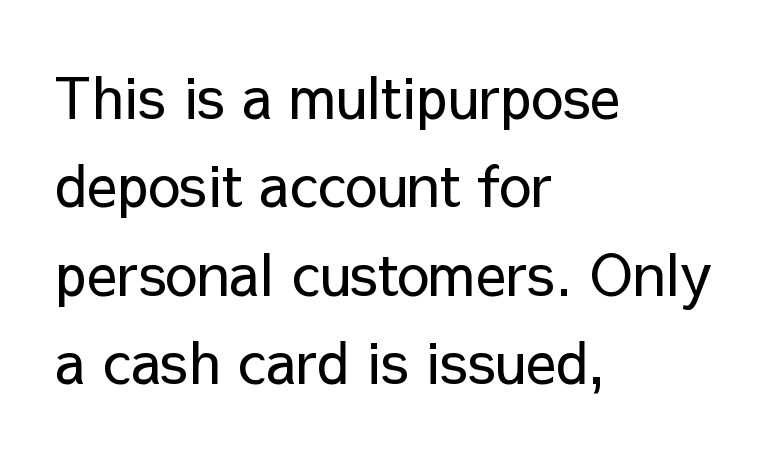
Q: Is the text bold? A: No.
Q: Is the text italic (slanted)? A: No, it is upright.
Q: Is the typeface a serif or a sans-serif typeface? A: Sans-serif.
Q: Is the text underlined? A: No.
Q: How is the paragraph aligned? A: Left-aligned.
Q: Is the spacing between letters normal or unusually wide? A: Normal.
Q: Is the spacing between lines tight, normal or loose? A: Normal.
Q: Width (condensed, normal, or wide)? A: Normal.
Q: Stroke contrast? A: Low.
Q: x-height? A: Medium.
Q: Monospaced? A: No.
